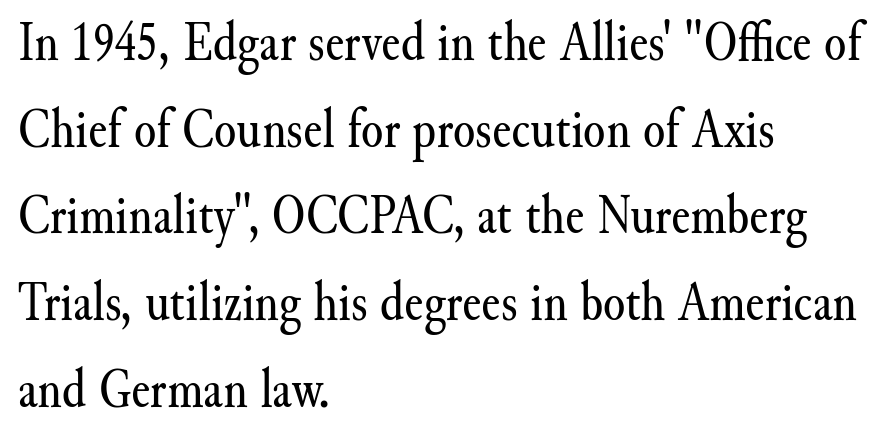
{"serif": "yes", "italic": "no", "bold": "no", "weight": "regular", "width": "normal", "stroke_contrast": "medium", "x_height": "small", "monospaced": "no", "underline": "no", "align": "left", "line_spacing": "normal", "line_spacing_ratio": 1.52, "letter_spacing": "normal", "letter_spacing_em": 0.0, "glyph_px": 57}
